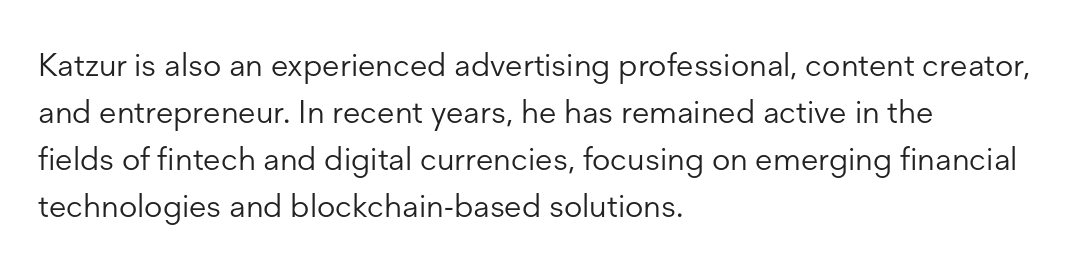
Vertical strokes here are truly vertical. Students, note that the glyphs here touch the page at normal intervals. The rendering uses natural spacing where letterforms have individual widths. Quick note: underline off. Letterform terminals end flat and unadorned throughout the passage.
